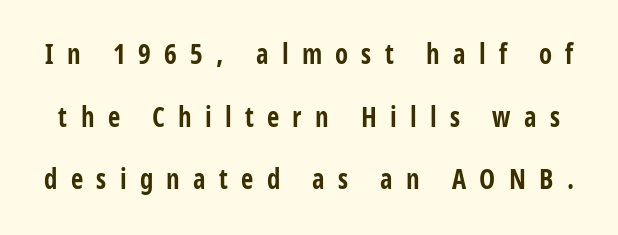
The block of text is sparse from top to bottom, with ample space between rows. A typesetter would mark this as roman, not italic. Anything drawn beneath the words? Only blank space. Chunky letters — that's bold for sure.
